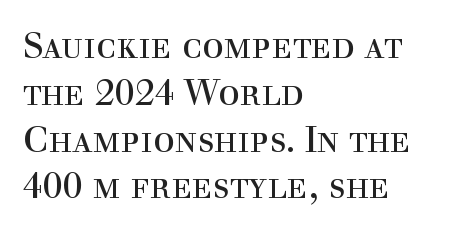
{"serif": "yes", "italic": "no", "bold": "no", "weight": "regular", "width": "normal", "x_height": "medium", "monospaced": "no", "underline": "no", "align": "left", "line_spacing": "normal", "line_spacing_ratio": 1.3, "letter_spacing": "normal", "letter_spacing_em": 0.0, "glyph_px": 36}
